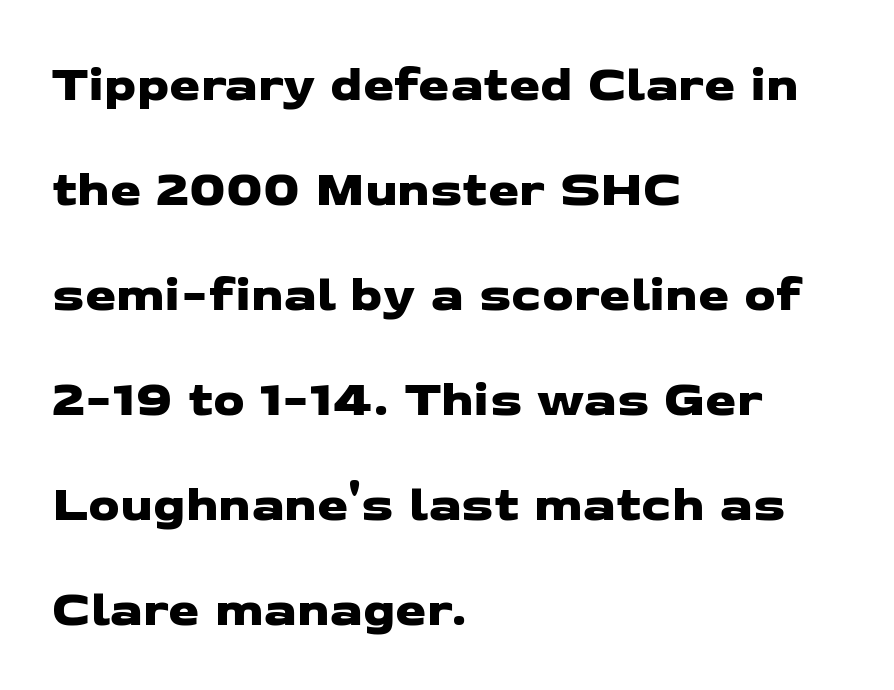
{"serif": "no", "width": "wide", "stroke_contrast": "low", "x_height": "medium", "monospaced": "no", "underline": "no", "align": "left", "line_spacing": "loose", "line_spacing_ratio": 2.1, "letter_spacing": "normal", "letter_spacing_em": 0.0, "glyph_px": 50}
